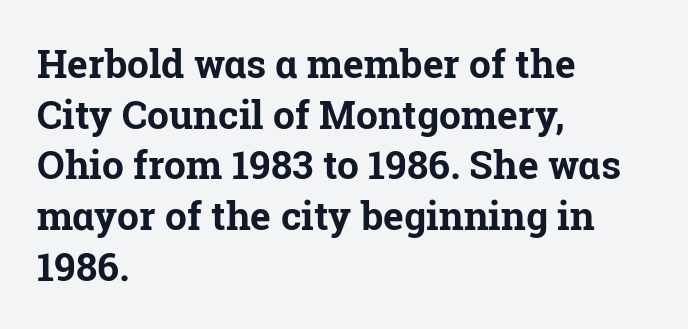
The image shows 39 px bold serif type, upright; set left-aligned, normal line spacing (1.3x), normal letter spacing, not underlined; low stroke contrast and a medium x-height.
